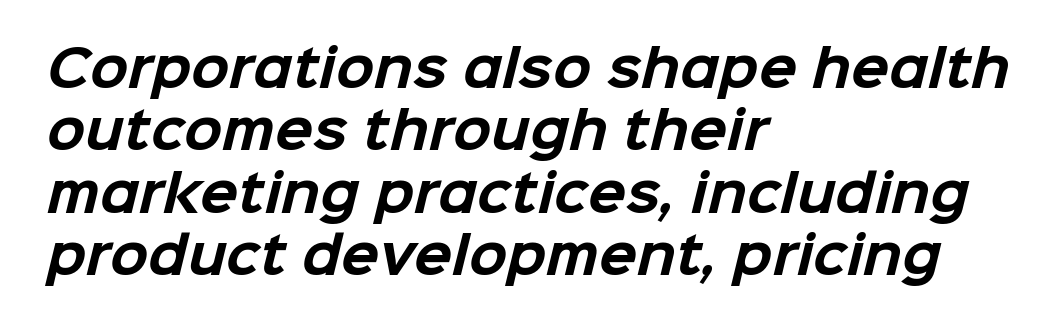
The image shows 50 px bold sans-serif type; set left-aligned, normal line spacing (1.25x), normal letter spacing, not underlined; low stroke contrast and a medium x-height.
